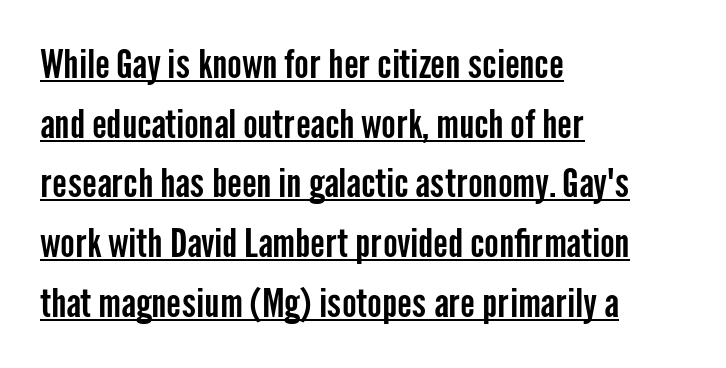
The image shows 39 px condensed sans-serif type, upright; set left-aligned, normal line spacing (1.53x), normal letter spacing, underlined; low stroke contrast and a medium x-height.
